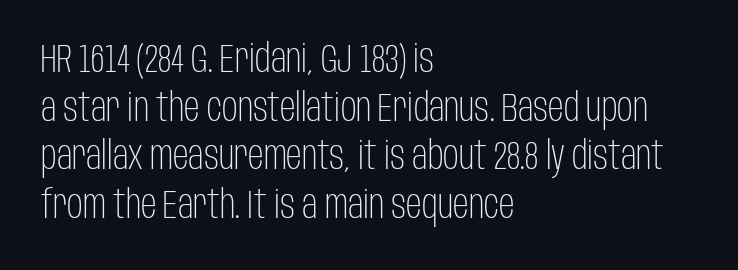
Q: Is the text bold? A: No.
Q: Is the text italic (slanted)? A: No, it is upright.
Q: Is the typeface a serif or a sans-serif typeface? A: Sans-serif.
Q: Is the text underlined? A: No.
Q: How is the paragraph aligned? A: Left-aligned.
Q: Is the spacing between letters normal or unusually wide? A: Normal.
Q: Is the spacing between lines tight, normal or loose? A: Normal.
Q: Width (condensed, normal, or wide)? A: Condensed.
Q: Stroke contrast? A: Low.
Q: x-height? A: Large.
Q: Monospaced? A: No.
